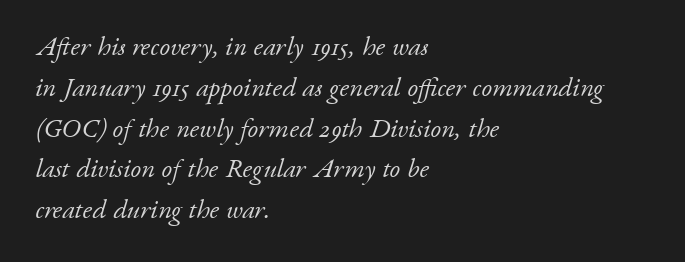
{"italic": "yes", "lean": "right", "slant_degrees": 17, "bold": "no", "underline": "no", "align": "left", "line_spacing": "normal", "line_spacing_ratio": 1.51, "letter_spacing": "normal", "letter_spacing_em": 0.0, "glyph_px": 27}
